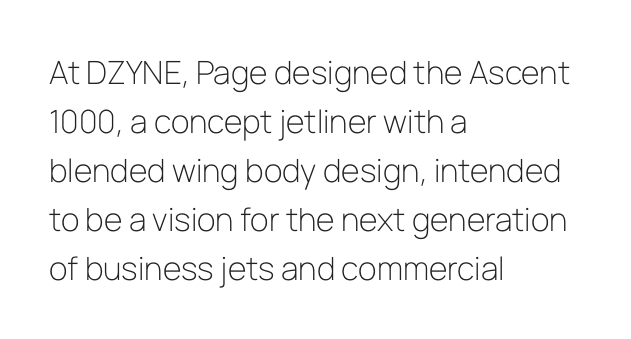
The typography opts for an upright posture over an oblique one. I'd call this a sans setting — the letters go barefoot. Caption: multi-line text, flush left, ragged right. Underlining? Definitely not there. The designer left line spacing at the default.
